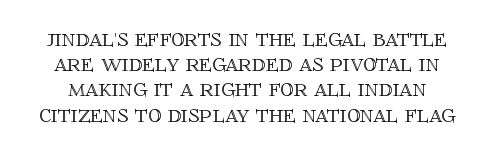
{"italic": "no", "underline": "no", "line_spacing": "tight", "line_spacing_ratio": 0.97, "letter_spacing": "normal", "letter_spacing_em": 0.0, "glyph_px": 26}
